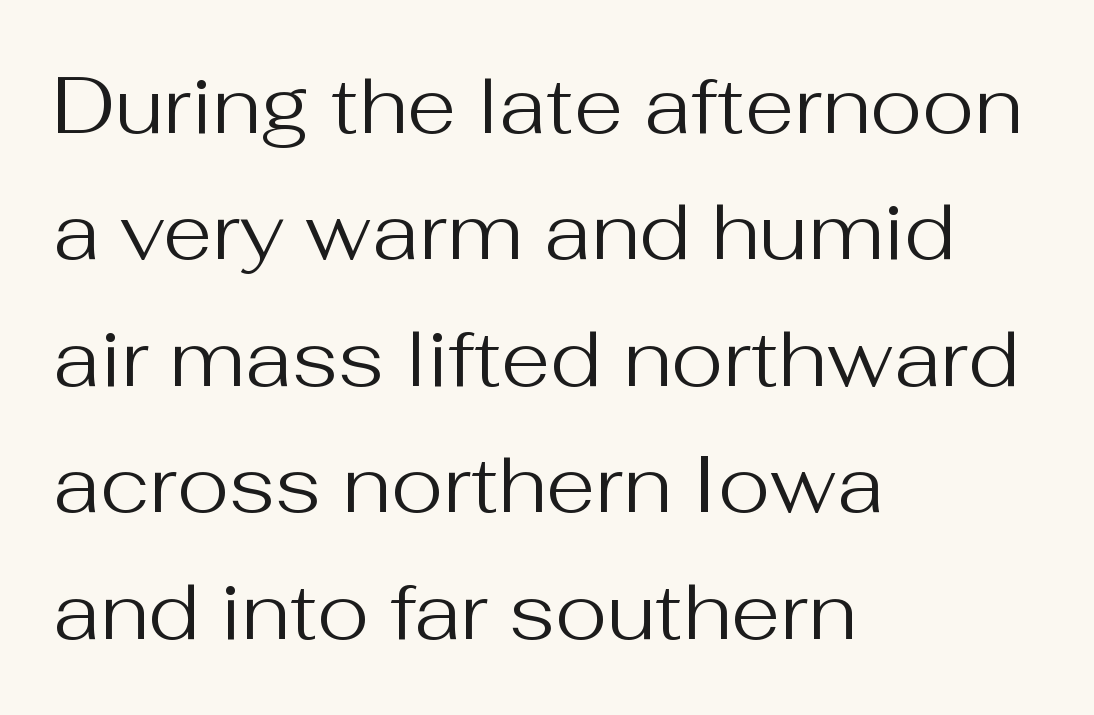
{"serif": "no", "italic": "no", "bold": "no", "weight": "regular", "width": "normal", "stroke_contrast": "medium", "x_height": "medium", "monospaced": "no", "underline": "no", "align": "left", "line_spacing": "normal", "line_spacing_ratio": 1.58, "letter_spacing": "normal", "letter_spacing_em": 0.0, "glyph_px": 80}
